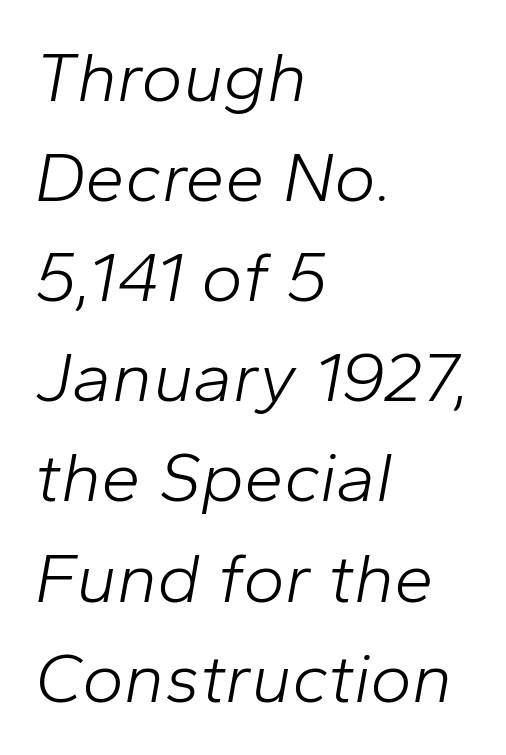
Q: Is the text bold? A: No.
Q: Is the text italic (slanted)? A: Yes, it leans right by about 10 degrees.
Q: Is the text underlined? A: No.
Q: How is the paragraph aligned? A: Left-aligned.
Q: Is the spacing between letters normal or unusually wide? A: Normal.
Q: Is the spacing between lines tight, normal or loose? A: Normal.
Q: Width (condensed, normal, or wide)? A: Normal.
Q: Stroke contrast? A: Low.
Q: x-height? A: Medium.
Q: Monospaced? A: No.
